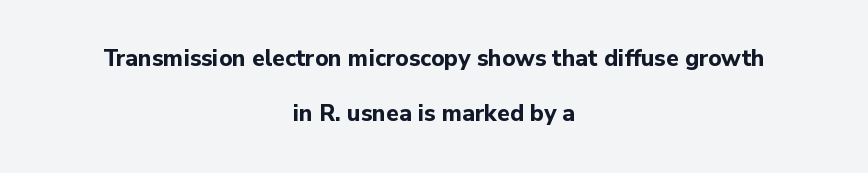
{"italic": "no", "bold": "yes", "underline": "no", "align": "center", "line_spacing": "loose", "line_spacing_ratio": 2.41, "letter_spacing": "normal", "letter_spacing_em": 0.0, "glyph_px": 23}
